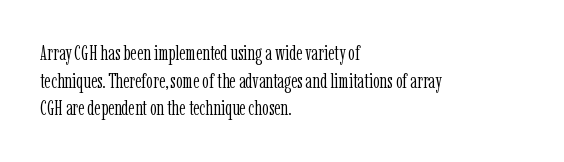
Q: Is the text bold? A: No.
Q: Is the text italic (slanted)? A: No, it is upright.
Q: Is the text underlined? A: No.
Q: How is the paragraph aligned? A: Left-aligned.
Q: Is the spacing between letters normal or unusually wide? A: Normal.
Q: Is the spacing between lines tight, normal or loose? A: Normal.
